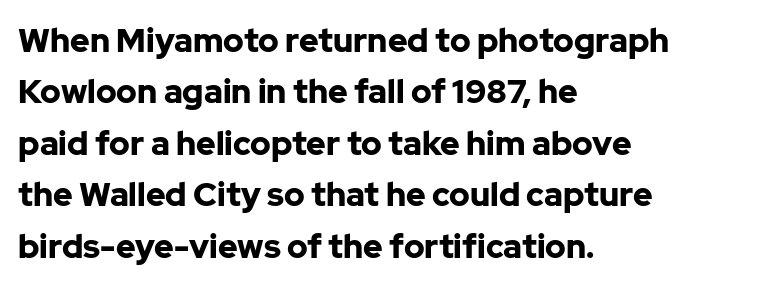
The image shows 33 px bold sans-serif type, upright; set left-aligned, normal line spacing (1.56x), normal letter spacing, not underlined; low stroke contrast and a medium x-height.
